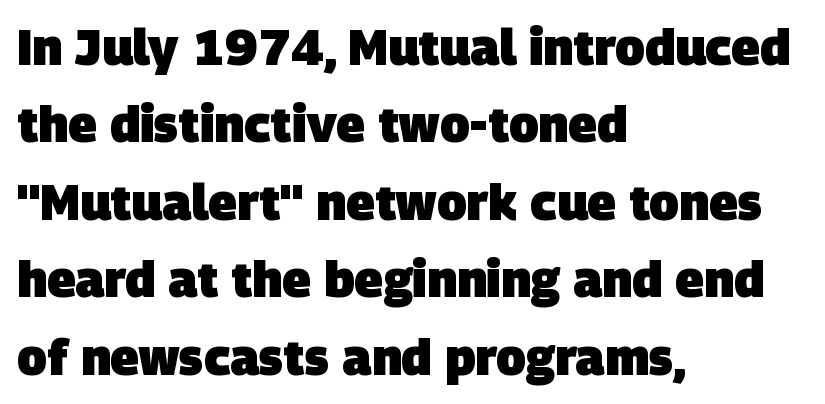
The image shows 49 px heavy sans-serif type; set left-aligned, normal line spacing (1.58x), normal letter spacing, not underlined; low stroke contrast and a large x-height.
